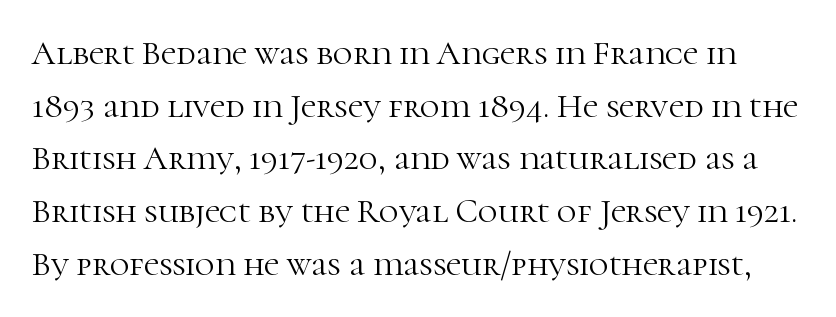
Q: Is the text bold? A: No.
Q: Is the text italic (slanted)? A: No, it is upright.
Q: Is the typeface a serif or a sans-serif typeface? A: Serif.
Q: Is the text underlined? A: No.
Q: Is the spacing between letters normal or unusually wide? A: Normal.
Q: Is the spacing between lines tight, normal or loose? A: Normal.
Q: Width (condensed, normal, or wide)? A: Normal.
Q: Stroke contrast? A: High.
Q: x-height? A: Medium.
Q: Monospaced? A: No.
